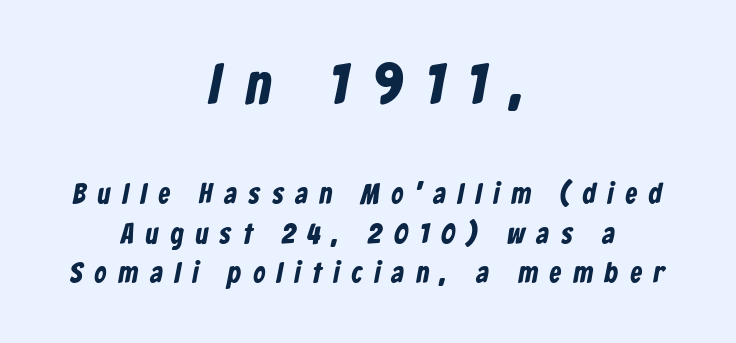
Q: Is the text bold? A: Yes.
Q: Is the typeface a serif or a sans-serif typeface? A: Sans-serif.
Q: Is the text underlined? A: No.
Q: How is the paragraph aligned? A: Centered.
Q: Is the spacing between letters normal or unusually wide? A: Unusually wide.
Q: Is the spacing between lines tight, normal or loose? A: Normal.
Q: Which block of text is set in a larger size, the first (top) or the second (bottom)? A: The first (top) one.
Q: Width (condensed, normal, or wide)? A: Condensed.
Q: Stroke contrast? A: Low.
Q: x-height? A: Medium.
Q: Monospaced? A: No.
